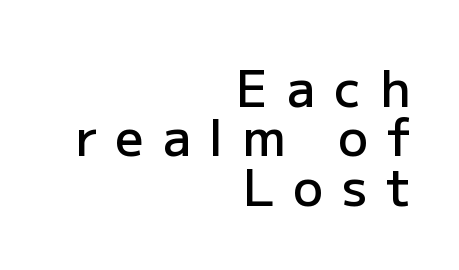
Q: Is the text bold? A: Semi-bold.
Q: Is the text italic (slanted)? A: No, it is upright.
Q: Is the typeface a serif or a sans-serif typeface? A: Sans-serif.
Q: Is the text underlined? A: No.
Q: How is the paragraph aligned? A: Right-aligned.
Q: Is the spacing between letters normal or unusually wide? A: Unusually wide.
Q: Is the spacing between lines tight, normal or loose? A: Tight.
Q: Width (condensed, normal, or wide)? A: Normal.
Q: Stroke contrast? A: Low.
Q: x-height? A: Medium.
Q: Monospaced? A: No.
